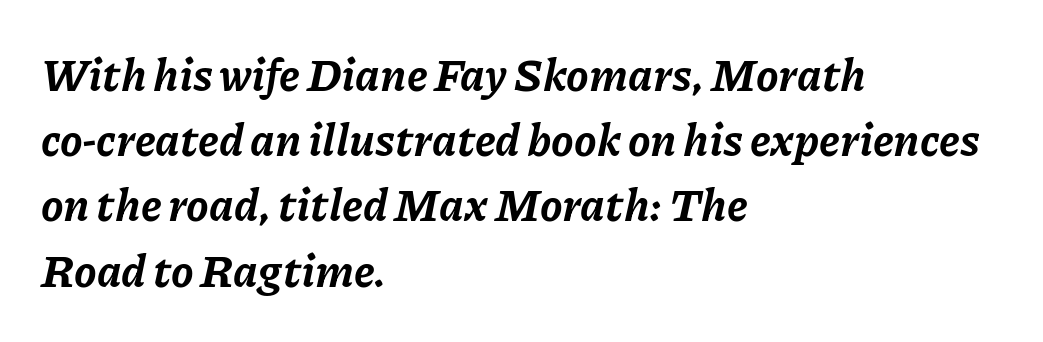
Thick stems and heavy bowls — unmistakably bold. Just letters on the line, the space beneath them empty. A typesetter would call this proportional, since set widths differ per character. The paragraph has a hard left edge and a soft right edge.
